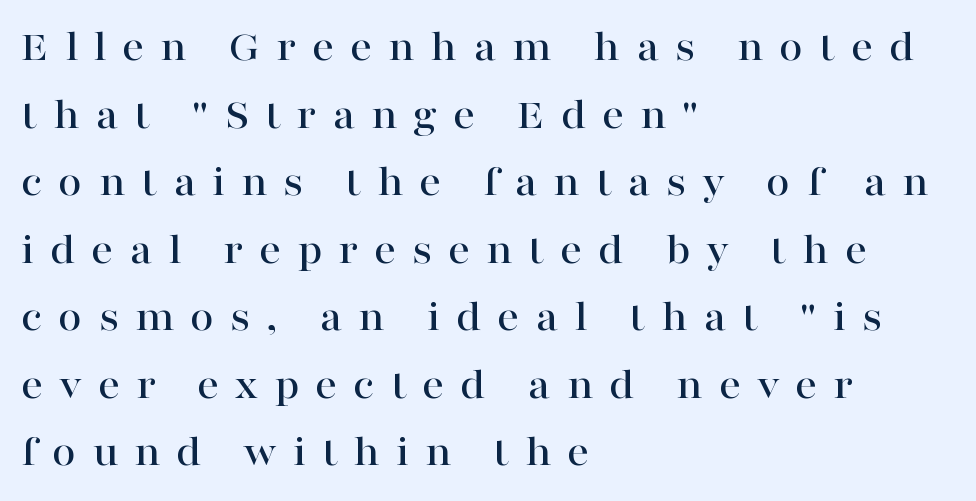
{"serif": "yes", "italic": "no", "width": "wide", "stroke_contrast": "high", "x_height": "medium", "monospaced": "no", "underline": "no", "align": "left", "line_spacing": "normal", "line_spacing_ratio": 1.57, "letter_spacing": "wide", "letter_spacing_em": 0.37, "glyph_px": 43}
